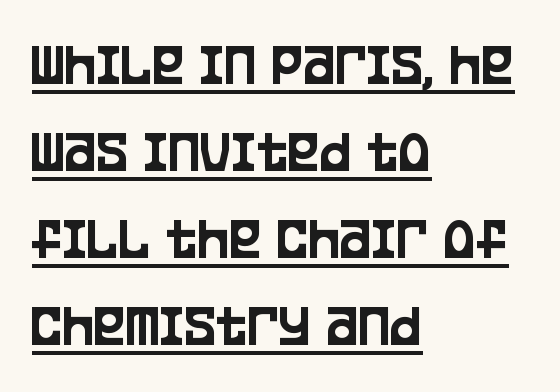
{"serif": "no", "italic": "no", "width": "condensed", "stroke_contrast": "low", "x_height": "large", "monospaced": "no", "underline": "yes", "align": "left", "line_spacing": "normal", "line_spacing_ratio": 1.45, "letter_spacing": "normal", "letter_spacing_em": 0.0, "glyph_px": 60}
